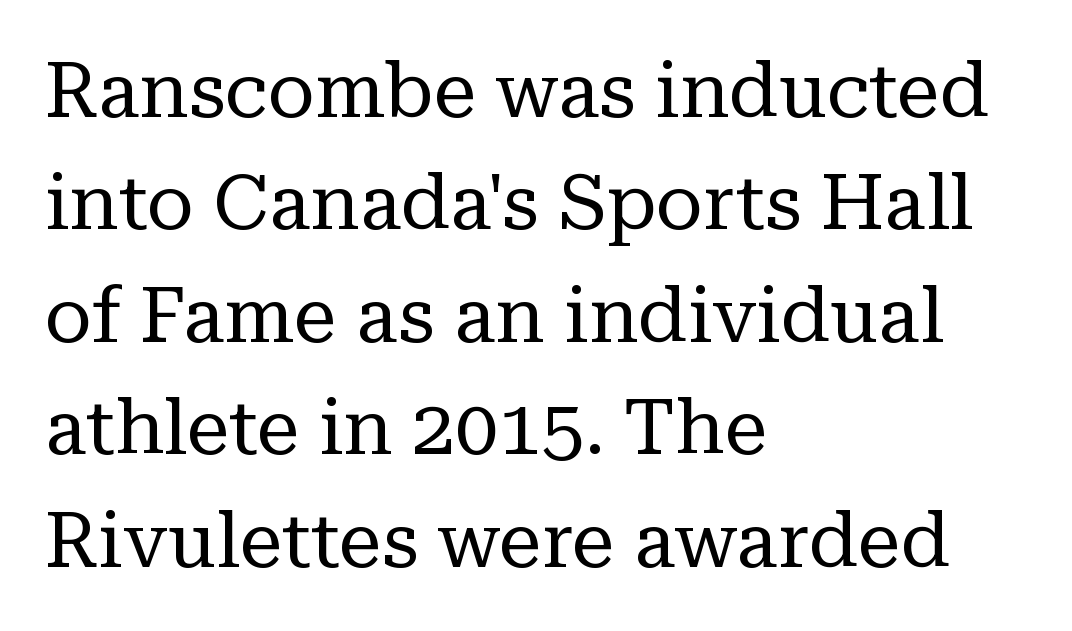
{"serif": "yes", "italic": "no", "bold": "no", "weight": "regular", "width": "normal", "stroke_contrast": "low", "x_height": "medium", "monospaced": "no", "underline": "no", "align": "left", "line_spacing": "normal", "line_spacing_ratio": 1.46, "letter_spacing": "normal", "letter_spacing_em": 0.0, "glyph_px": 77}
